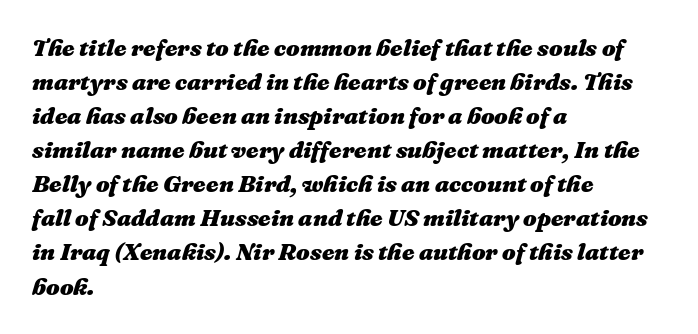
The passage shown has conventional tracking throughout. Rule under the text: the space is simply empty. The strokes are fattened all the way to bold. Normally led — the rows are evenly, conventionally spaced. Designer's note — italics engaged. A student would call this left alignment; a typographer would say flush left, rag right.
